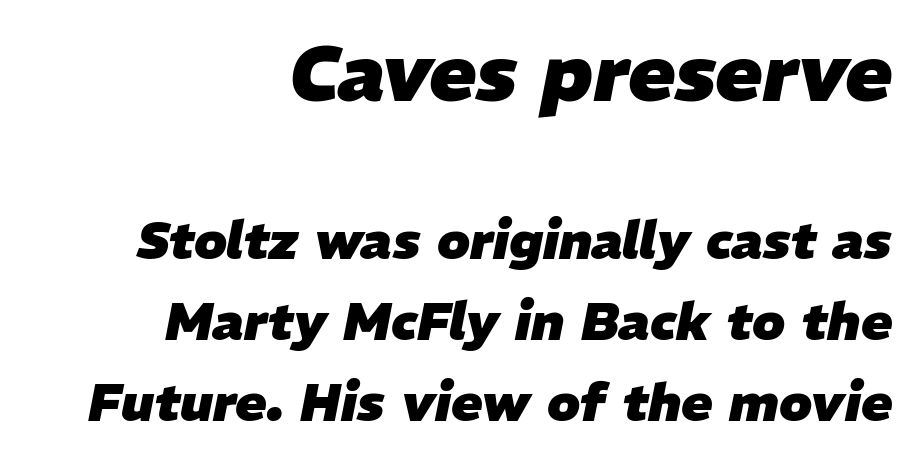
{"italic": "yes", "lean": "right", "slant_degrees": 11, "bold": "yes", "weight": "heavy", "width": "normal", "stroke_contrast": "low", "x_height": "medium", "monospaced": "no", "underline": "no", "align": "right", "line_spacing": "normal", "line_spacing_ratio": 1.56, "letter_spacing": "normal", "letter_spacing_em": 0.0, "larger_block": "first", "size_ratio": 1.5, "glyph_px": 78}
